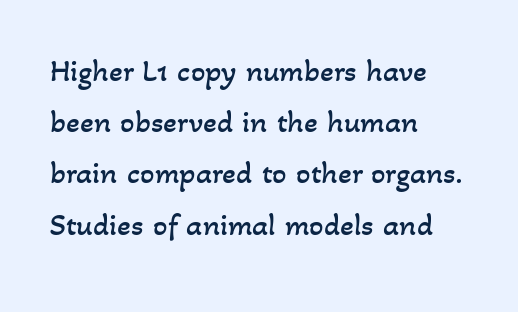
{"bold": "no", "weight": "regular", "width": "normal", "stroke_contrast": "low", "x_height": "small", "monospaced": "no", "underline": "no", "align": "left", "line_spacing": "normal", "line_spacing_ratio": 1.6, "letter_spacing": "normal", "letter_spacing_em": 0.0, "glyph_px": 32}
